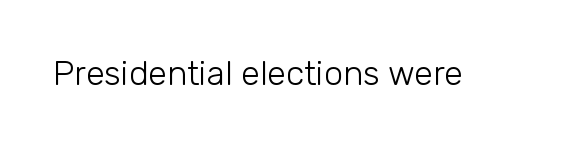
{"serif": "no", "italic": "no", "bold": "no", "weight": "light", "width": "normal", "stroke_contrast": "low", "x_height": "medium", "monospaced": "no", "underline": "no", "letter_spacing": "normal", "letter_spacing_em": 0.0, "glyph_px": 34}
